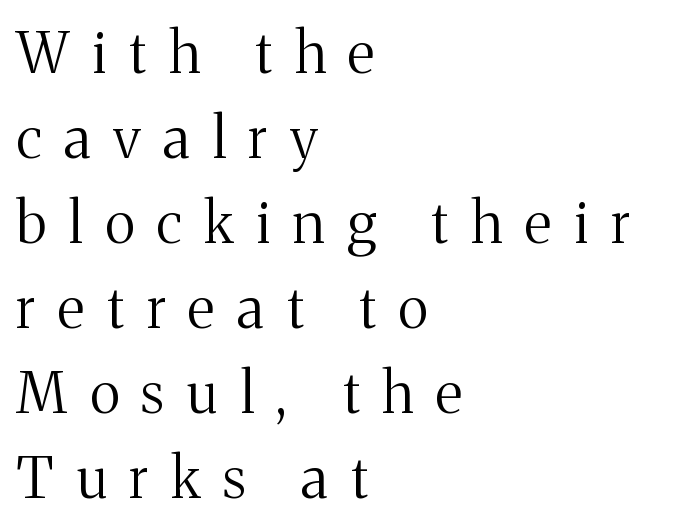
{"serif": "yes", "italic": "no", "bold": "no", "weight": "regular", "width": "normal", "stroke_contrast": "medium", "x_height": "medium", "monospaced": "no", "underline": "no", "align": "left", "line_spacing": "normal", "line_spacing_ratio": 1.49, "letter_spacing": "wide", "letter_spacing_em": 0.4, "glyph_px": 57}
